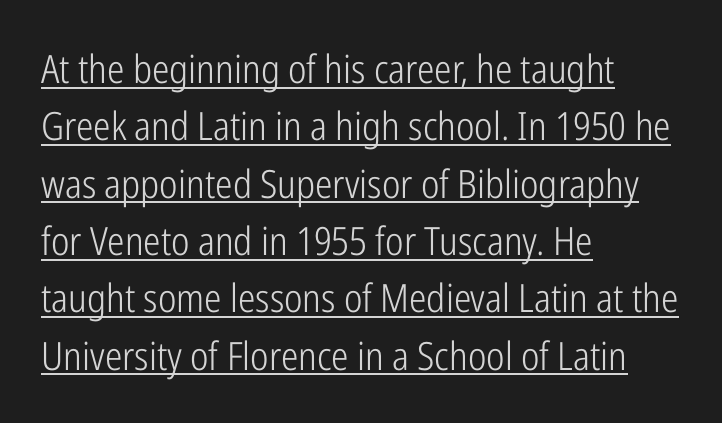
Q: Is the text bold? A: No.
Q: Is the text italic (slanted)? A: No, it is upright.
Q: Is the typeface a serif or a sans-serif typeface? A: Sans-serif.
Q: Is the text underlined? A: Yes.
Q: How is the paragraph aligned? A: Left-aligned.
Q: Is the spacing between letters normal or unusually wide? A: Normal.
Q: Is the spacing between lines tight, normal or loose? A: Normal.
Q: Width (condensed, normal, or wide)? A: Condensed.
Q: Stroke contrast? A: Low.
Q: x-height? A: Medium.
Q: Monospaced? A: No.
